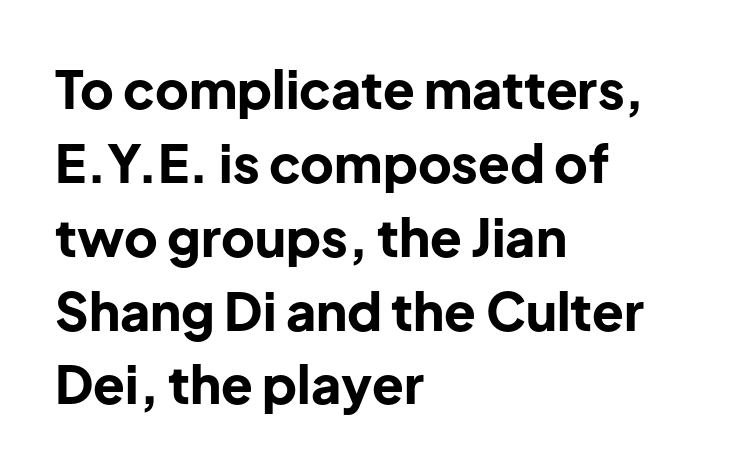
The image shows 52 px bold sans-serif type, upright; set left-aligned, normal line spacing (1.42x), normal letter spacing, not underlined; low stroke contrast and a medium x-height.
